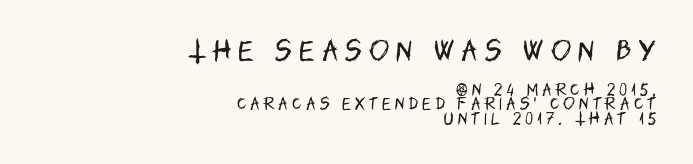
The image shows 24 px text type, upright; set right-aligned, tight line spacing (1.03x), unusually wide letter spacing (+0.29 em), not underlined; the first (top) block is 1.71x larger.
